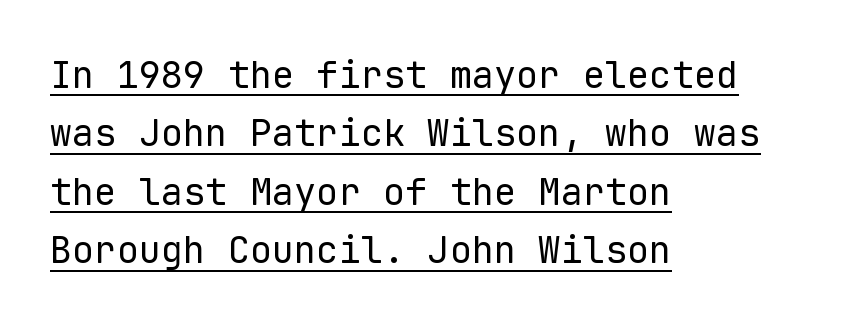
The image shows 37 px regular-weight sans-serif type, upright, monospaced; set left-aligned, normal line spacing (1.58x), normal letter spacing, underlined; low stroke contrast and a medium x-height.
